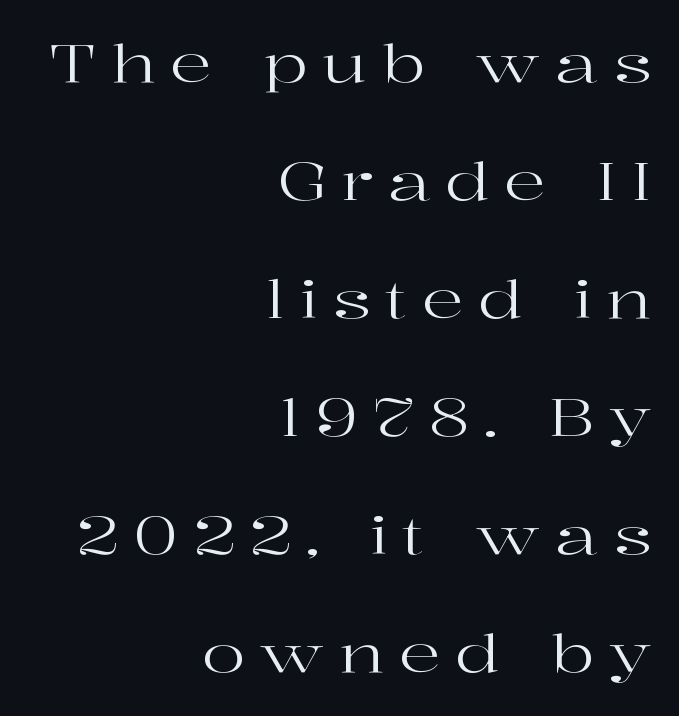
You could not count columns in this text — the font is proportionally spaced. One-word summary of the alignment: right. The type family on display is of the serif kind. This sample uses an upright cut, with every glyph sitting square on the baseline. No word sits above an underline.
